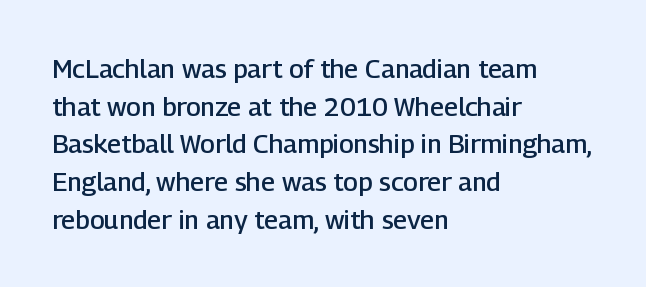
Q: Is the text bold? A: Semi-bold.
Q: Is the text italic (slanted)? A: No, it is upright.
Q: Is the text underlined? A: No.
Q: How is the paragraph aligned? A: Left-aligned.
Q: Is the spacing between letters normal or unusually wide? A: Normal.
Q: Is the spacing between lines tight, normal or loose? A: Normal.
